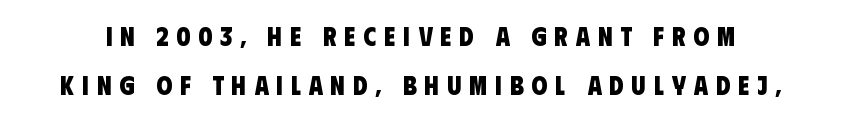
{"bold": "yes", "underline": "no", "line_spacing": "loose", "line_spacing_ratio": 1.9, "letter_spacing": "wide", "letter_spacing_em": 0.3, "glyph_px": 26}
